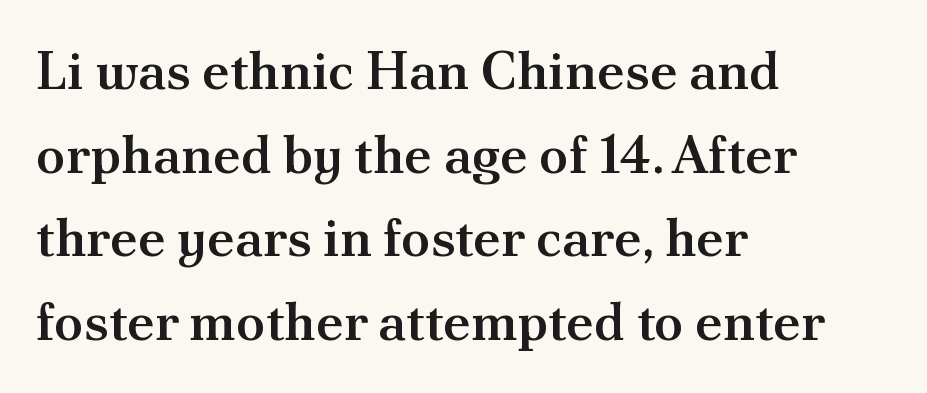
The image shows 53 px semibold serif type, upright; set left-aligned, normal line spacing (1.58x), normal letter spacing, not underlined; medium stroke contrast and a small x-height.
